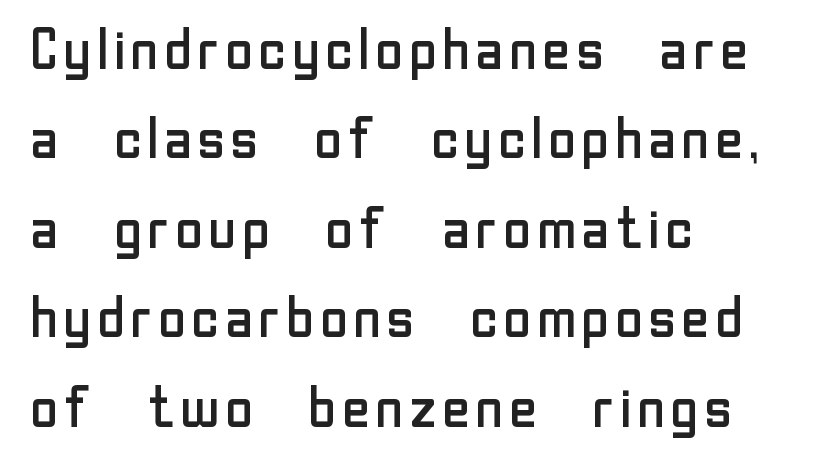
The image shows 57 px regular-weight sans-serif type, upright; set left-aligned, normal line spacing (1.57x), normal letter spacing, not underlined; low stroke contrast and a medium x-height.
